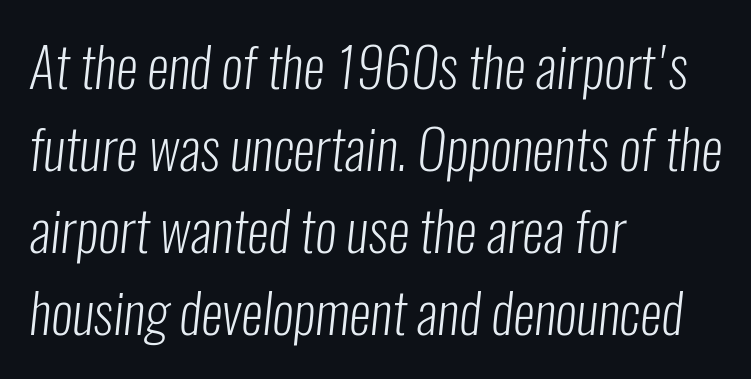
The image shows 55 px light, condensed sans-serif type; set left-aligned, normal line spacing (1.49x), normal letter spacing, not underlined; low stroke contrast and a medium x-height.
